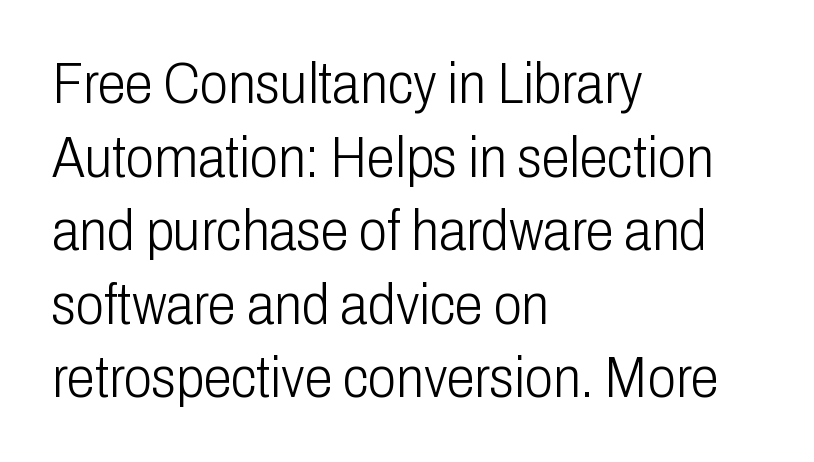
{"serif": "no", "italic": "no", "bold": "no", "weight": "light", "width": "condensed", "stroke_contrast": "low", "x_height": "medium", "monospaced": "no", "underline": "no", "align": "left", "line_spacing": "normal", "line_spacing_ratio": 1.29, "letter_spacing": "normal", "letter_spacing_em": 0.0, "glyph_px": 57}
